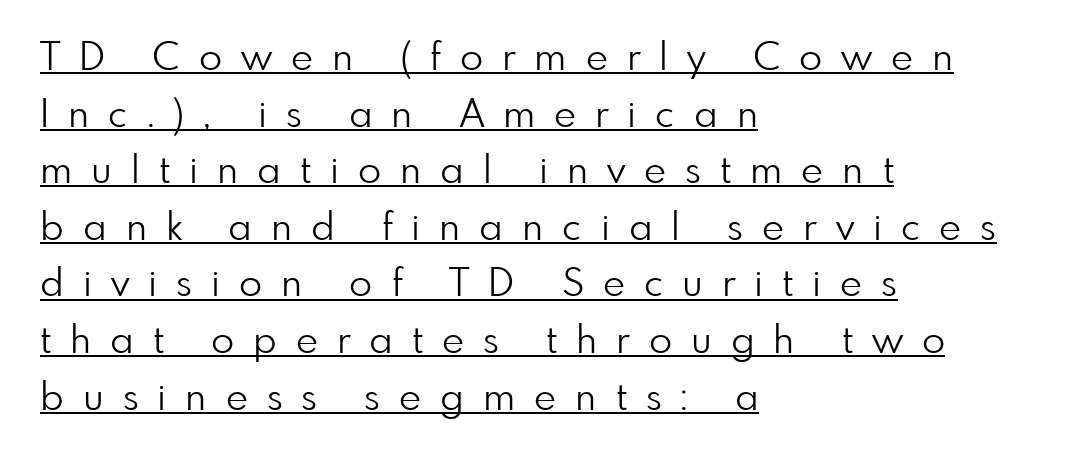
Each line starts at the same left margin while the right side varies. Regarding leading, the lines here are spaced in the standard way. Glyph-to-glyph distance is far greater than everyday printed text. The axis of the letterforms is exactly vertical. Descenders here cross a horizontal rule under the line. You could not count columns in this text — the font is proportionally spaced.
